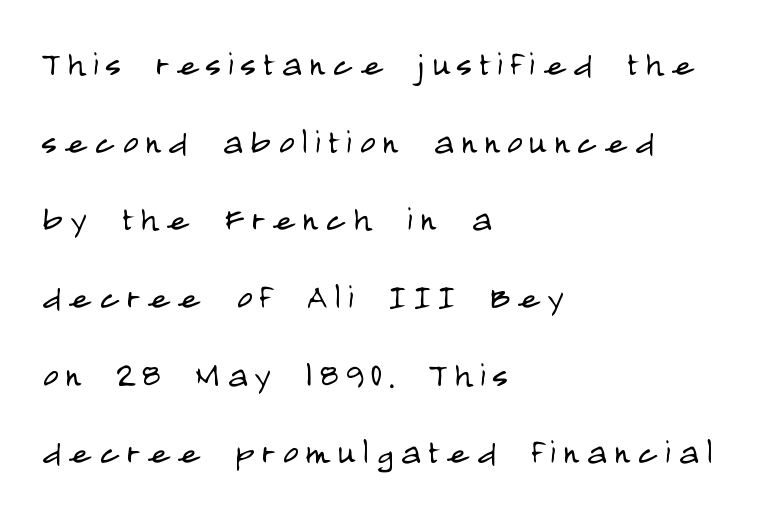
Q: Is the text bold? A: No.
Q: Is the text italic (slanted)? A: No, it is upright.
Q: Is the typeface a serif or a sans-serif typeface? A: Sans-serif.
Q: Is the text underlined? A: No.
Q: How is the paragraph aligned? A: Left-aligned.
Q: Width (condensed, normal, or wide)? A: Condensed.
Q: Stroke contrast? A: Low.
Q: x-height? A: Large.
Q: Monospaced? A: No.
